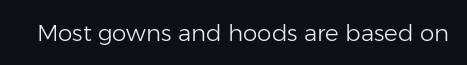
The image shows 23 px text type, upright; set normal letter spacing, not underlined.
